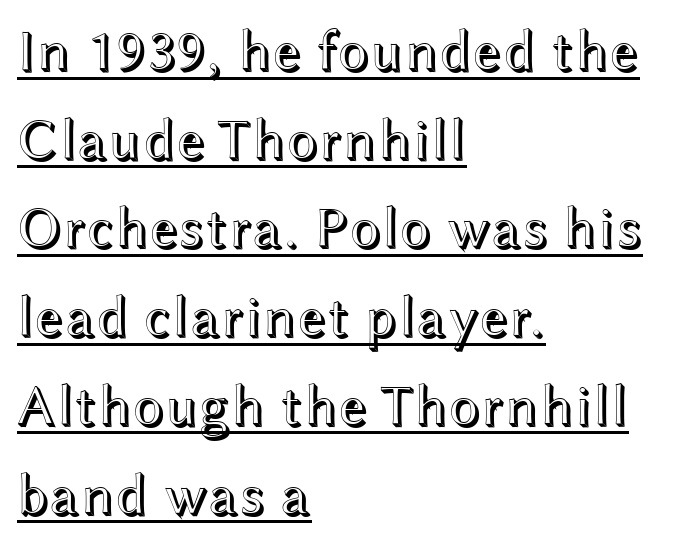
Q: Is the text italic (slanted)? A: No, it is upright.
Q: Is the text underlined? A: Yes.
Q: How is the paragraph aligned? A: Left-aligned.
Q: Is the spacing between letters normal or unusually wide? A: Normal.
Q: Is the spacing between lines tight, normal or loose? A: Normal.
Q: Width (condensed, normal, or wide)? A: Wide.
Q: x-height? A: Medium.
Q: Monospaced? A: No.
